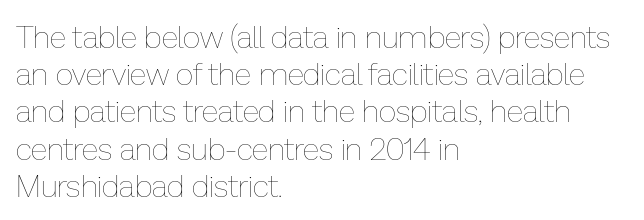
Each word holds together tightly as a unit, with standard inter-letter gaps. Letters rest on an invisible, unmarked baseline. The letterforms sit at book weight or below. These lines are rendered in a variable-pitch font. These lines are set flush left with a ragged right edge.
